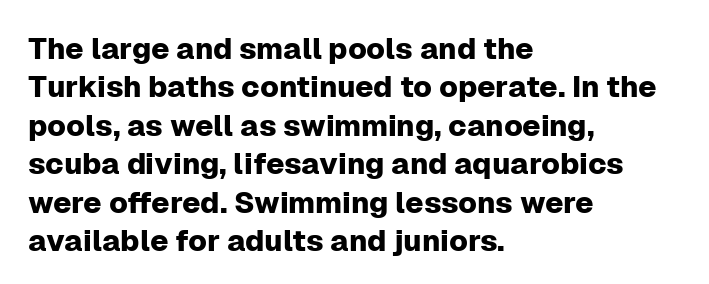
{"serif": "no", "italic": "no", "width": "normal", "stroke_contrast": "low", "x_height": "medium", "monospaced": "no", "underline": "no", "align": "left", "line_spacing": "normal", "line_spacing_ratio": 1.28, "letter_spacing": "normal", "letter_spacing_em": 0.0, "glyph_px": 30}
